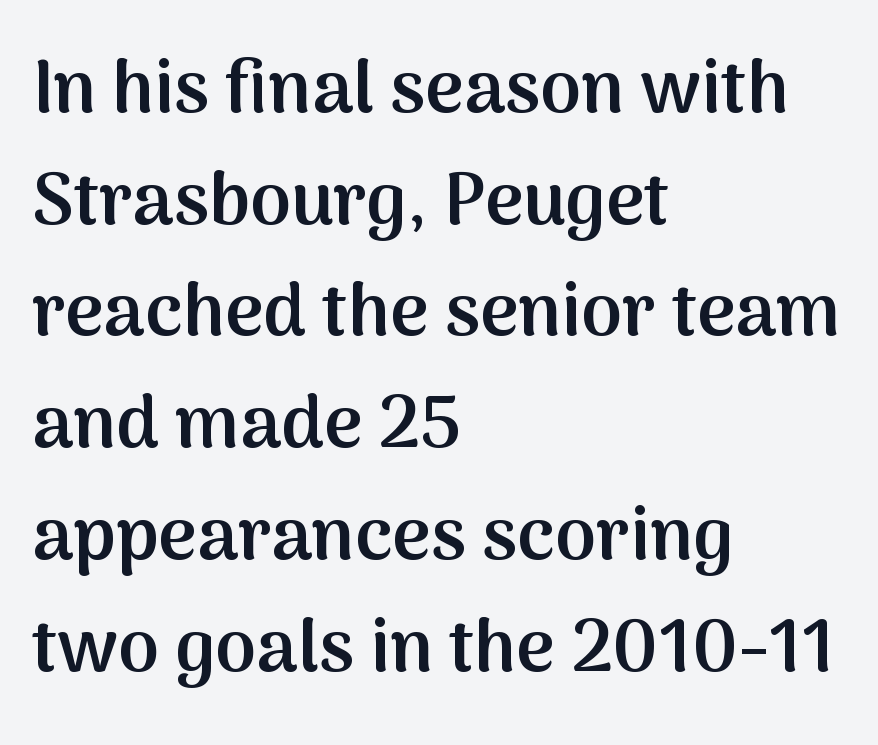
The image shows 74 px semibold sans-serif type, upright; set left-aligned, normal line spacing (1.51x), normal letter spacing, not underlined; medium stroke contrast and a medium x-height.
